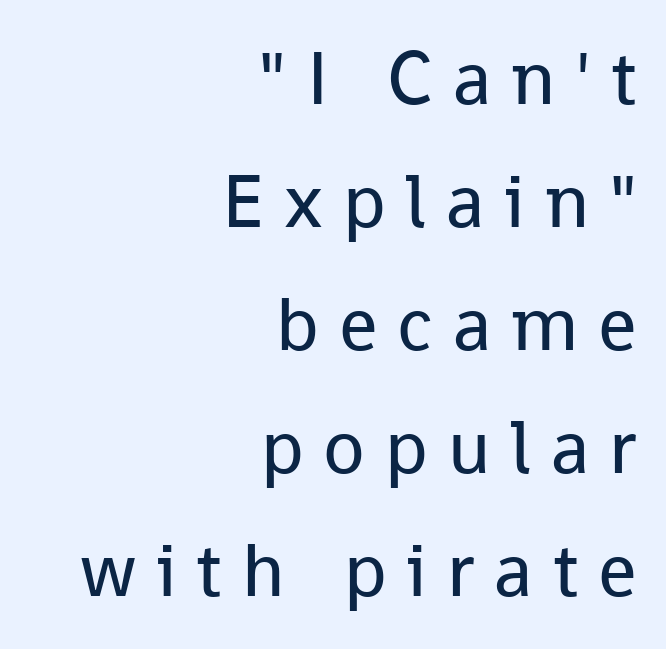
The compositor pushed each line to the right boundary. Is this a sans? Yes — the strokes have no serifs. The line-height multiplier appears to be the usual default. The glyphs are unaccompanied by any horizontal stroke below them. Posture: straight, roman, zero tilt.
